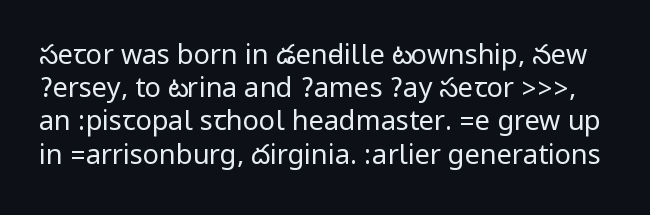
{"italic": "no", "bold": "no", "underline": "no", "line_spacing_ratio": 1.23, "letter_spacing": "normal", "letter_spacing_em": 0.0, "glyph_px": 27}
